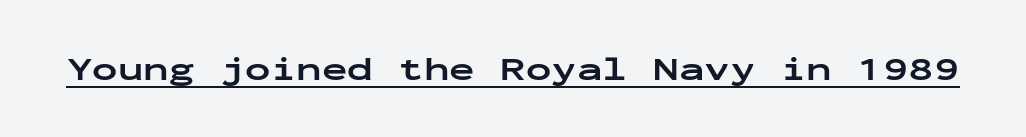
Q: Is the text bold? A: Yes.
Q: Is the text italic (slanted)? A: No, it is upright.
Q: Is the typeface a serif or a sans-serif typeface? A: Sans-serif.
Q: Is the text underlined? A: Yes.
Q: Is the spacing between letters normal or unusually wide? A: Normal.
Q: Width (condensed, normal, or wide)? A: Wide.
Q: Stroke contrast? A: Low.
Q: x-height? A: Medium.
Q: Monospaced? A: Yes.
